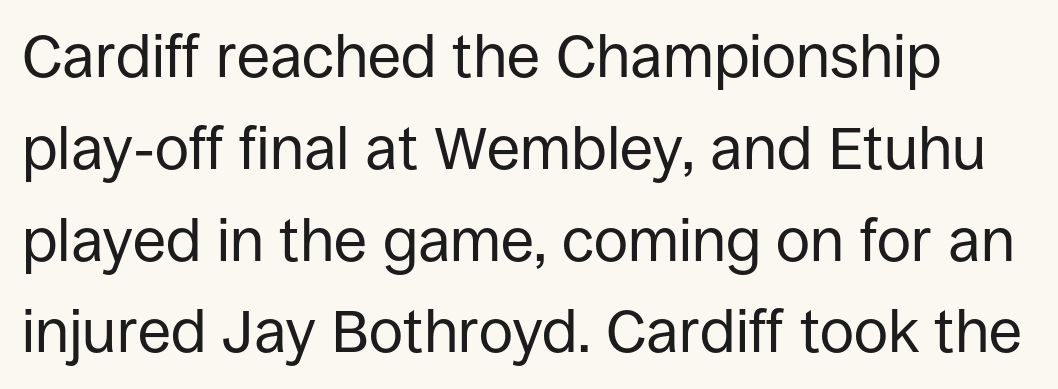
Font category for this specimen: sans-serif. Weight class: somewhere from thin through regular. Looks like regular typesetting: each glyph gets only the width it needs. Upright lettering throughout.
